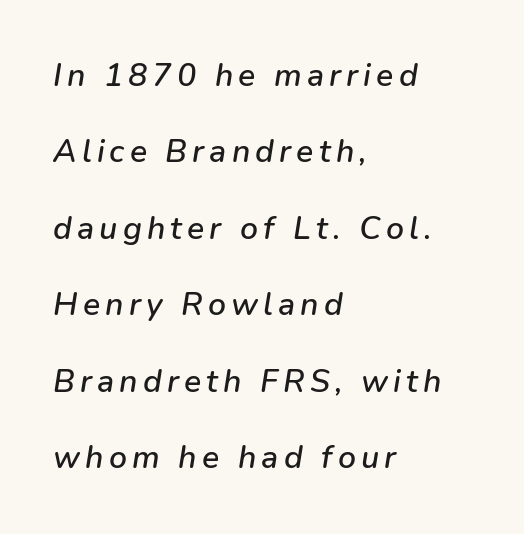
Leading: increased. Teacher's note: observe the even left margin — that is flush-left alignment. In terms of posture, this sample is oblique. Think of a printed novel: that variable character pitch is what you see here.
